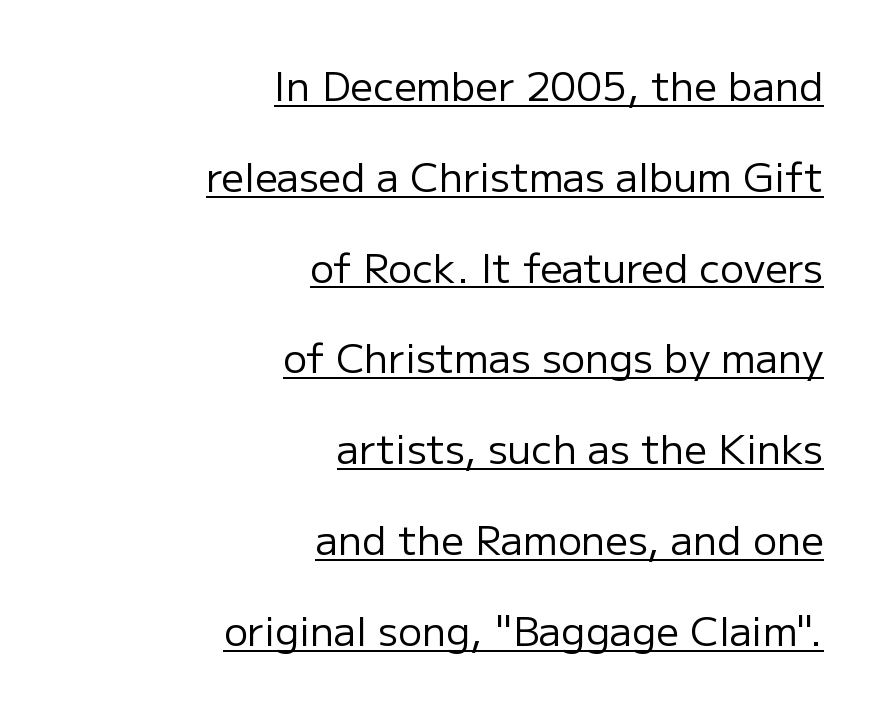
Does the leading feel generous? Absolutely, it's lavish. No heavy texture on the line: the type isn't bold. This sample carries an underscore along the baseline area. Nope, no serifs anywhere on these letters.
